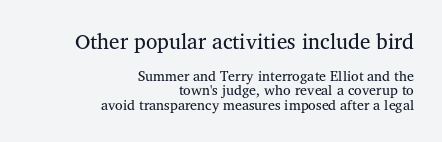
Q: Is the text bold? A: No.
Q: Is the text italic (slanted)? A: No, it is upright.
Q: Is the text underlined? A: No.
Q: How is the paragraph aligned? A: Right-aligned.
Q: Is the spacing between letters normal or unusually wide? A: Normal.
Q: Is the spacing between lines tight, normal or loose? A: Tight.
Q: Which block of text is set in a larger size, the first (top) or the second (bottom)? A: The first (top) one.
